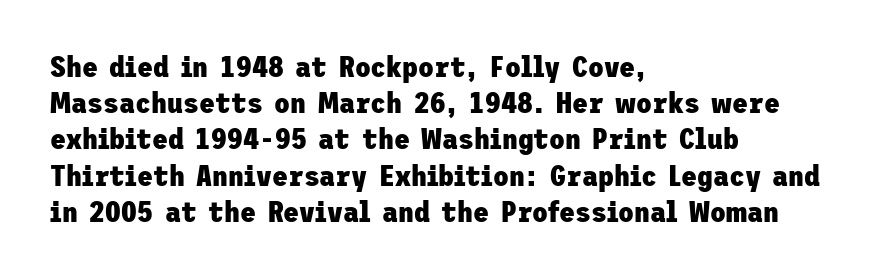
Q: Is the text bold? A: Yes.
Q: Is the text italic (slanted)? A: No, it is upright.
Q: Is the typeface a serif or a sans-serif typeface? A: Sans-serif.
Q: Is the text underlined? A: No.
Q: How is the paragraph aligned? A: Left-aligned.
Q: Is the spacing between letters normal or unusually wide? A: Normal.
Q: Is the spacing between lines tight, normal or loose? A: Normal.
Q: Width (condensed, normal, or wide)? A: Normal.
Q: Stroke contrast? A: Low.
Q: x-height? A: Medium.
